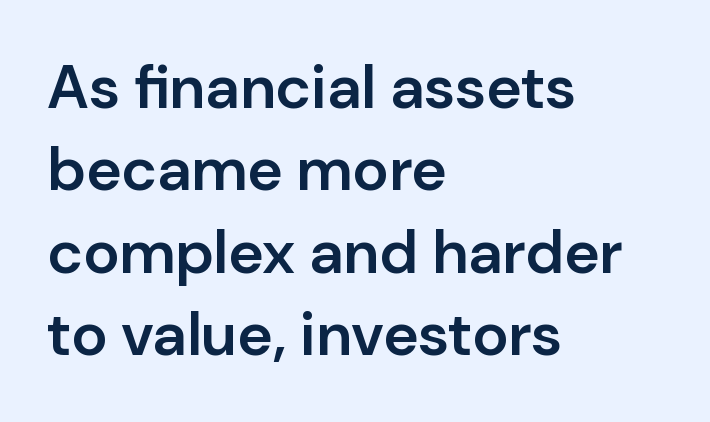
{"serif": "no", "italic": "no", "bold": "semi", "weight": "semibold", "width": "normal", "stroke_contrast": "low", "x_height": "medium", "monospaced": "no", "underline": "no", "align": "left", "line_spacing": "normal", "line_spacing_ratio": 1.35, "letter_spacing": "normal", "letter_spacing_em": 0.0, "glyph_px": 61}
